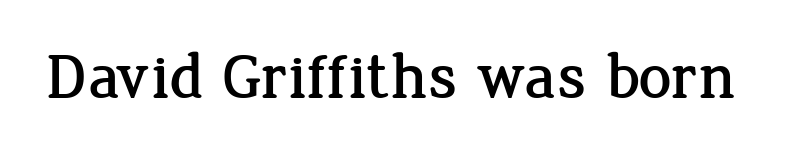
Q: Is the text italic (slanted)? A: No, it is upright.
Q: Is the typeface a serif or a sans-serif typeface? A: Serif.
Q: Is the text underlined? A: No.
Q: Is the spacing between letters normal or unusually wide? A: Normal.
Q: Width (condensed, normal, or wide)? A: Normal.
Q: Stroke contrast? A: Low.
Q: x-height? A: Medium.
Q: Monospaced? A: No.
